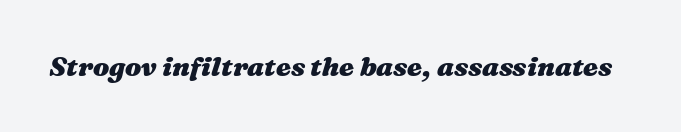
The line texture is even and compact thanks to regular tracking. Decoration check: the copy has no underline. Is the type bold? Yes — the strokes are clearly thick and heavy. These lines were composed using italics.
